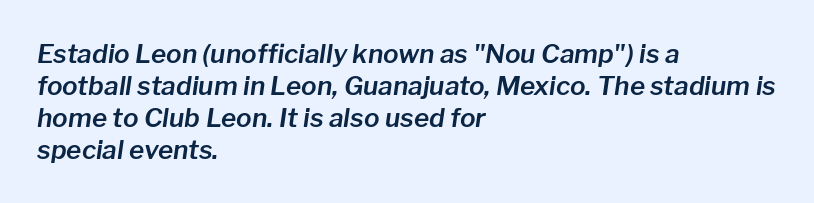
Q: Is the text italic (slanted)? A: Yes, it leans right by about 8 degrees.
Q: Is the text underlined? A: No.
Q: How is the paragraph aligned? A: Left-aligned.
Q: Is the spacing between letters normal or unusually wide? A: Normal.
